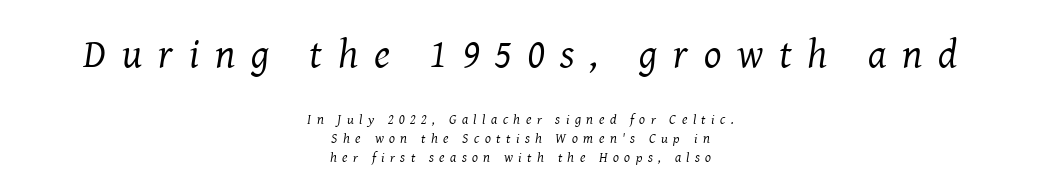
There is plenty of visible air inserted between adjacent glyphs. Quick note: italic. The rendering shrinks the type as you move from the upper chunk to the lower. You could not count columns in this text — the font is proportionally spaced.
